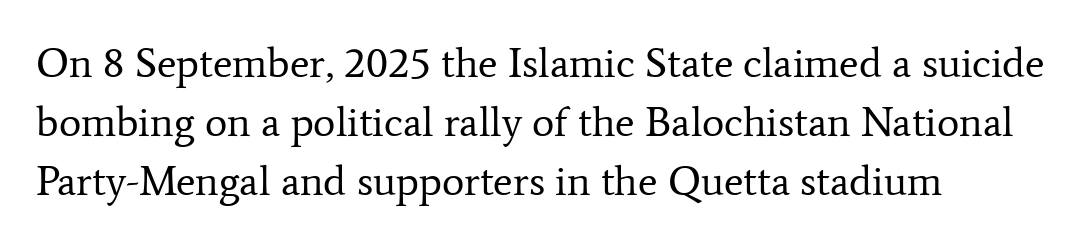
{"serif": "yes", "italic": "no", "bold": "no", "weight": "regular", "width": "normal", "stroke_contrast": "low", "x_height": "medium", "monospaced": "no", "underline": "no", "align": "left", "line_spacing": "normal", "line_spacing_ratio": 1.41, "letter_spacing": "normal", "letter_spacing_em": 0.0, "glyph_px": 42}
